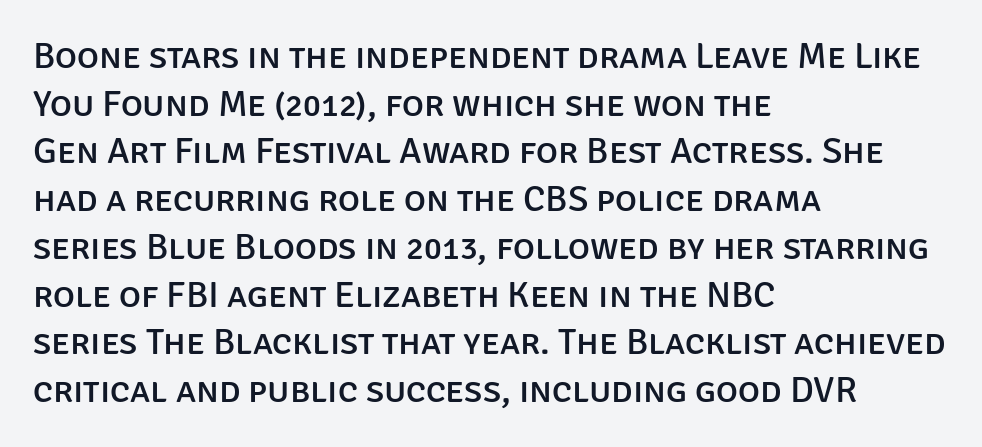
The image shows 37 px sans-serif type, upright; set left-aligned, normal line spacing (1.29x), normal letter spacing, not underlined; low stroke contrast and a large x-height.
